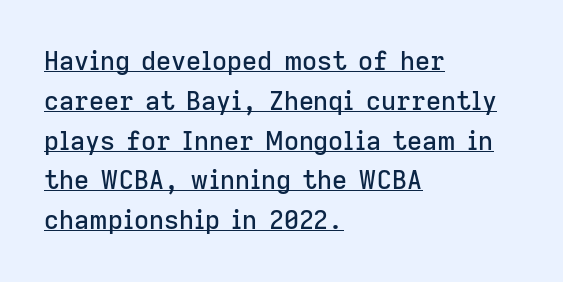
Like a heading marked for emphasis, these lines bear an underscore. Characters remain perfectly vertical along every line. The rendering uses a moderate line-height, typical for paragraphs. Honestly, the letter spacing is just normal — you wouldn't notice it. Reading down the block, your eye returns to a fixed left position each line.
